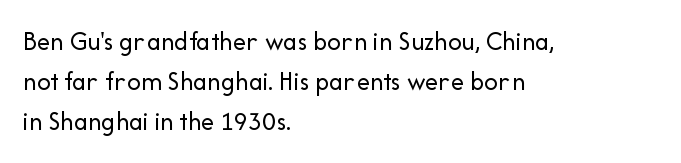
The image shows 27 px text type, upright; set left-aligned, normal line spacing (1.49x), normal letter spacing, not underlined.
